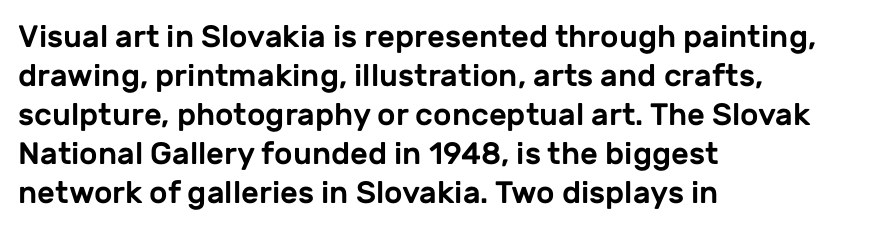
Which margin do the lines hug? The left one — the right edge is uneven. These lines are rendered in a variable-pitch font. Baseline-to-baseline distance is the conventional proportion of letter height. The passage shown is typeset with a sans-serif family. Posture: vertical.
